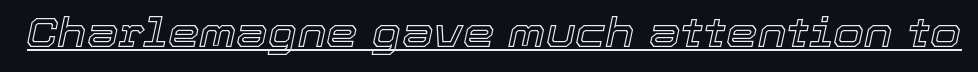
Q: Is the text italic (slanted)? A: Yes, it leans right by about 12 degrees.
Q: Is the text underlined? A: Yes.
Q: Is the spacing between letters normal or unusually wide? A: Normal.
Q: Width (condensed, normal, or wide)? A: Normal.
Q: x-height? A: Medium.
Q: Monospaced? A: No.
